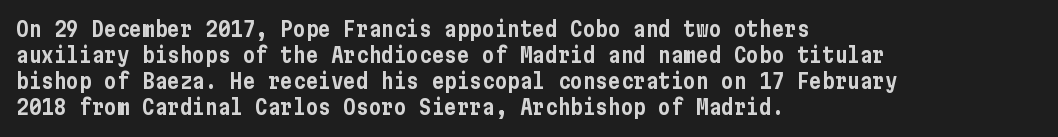
The typesetter chose a ragged-right arrangement here. The type sits square on the baseline with zero lean. There is no visible air inserted between adjacent glyphs. Has an underline been added? It has not.
